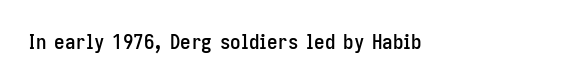
Every character sits straight up, as roman type does. The string is rendered with underlining switched off. Students, note that the glyphs here touch the page at normal intervals.
